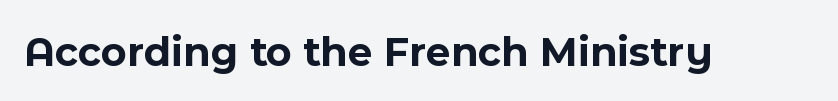
Q: Is the text bold? A: Yes.
Q: Is the text italic (slanted)? A: No, it is upright.
Q: Is the typeface a serif or a sans-serif typeface? A: Sans-serif.
Q: Is the text underlined? A: No.
Q: Is the spacing between letters normal or unusually wide? A: Normal.
Q: Width (condensed, normal, or wide)? A: Normal.
Q: x-height? A: Medium.
Q: Monospaced? A: No.
